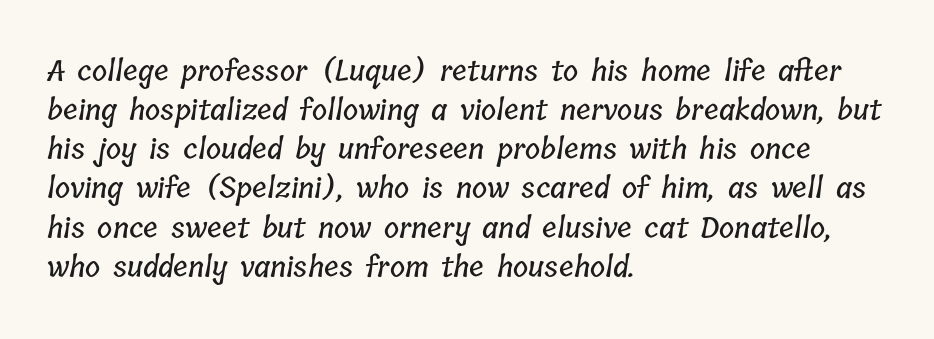
Q: Is the text underlined? A: No.
Q: How is the paragraph aligned? A: Left-aligned.
Q: Is the spacing between letters normal or unusually wide? A: Normal.
Q: Is the spacing between lines tight, normal or loose? A: Normal.
Q: Width (condensed, normal, or wide)? A: Condensed.
Q: Stroke contrast? A: Low.
Q: x-height? A: Medium.
Q: Monospaced? A: No.
